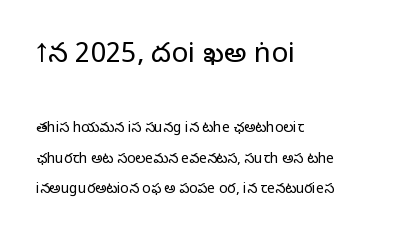
The image shows 28 px light sans-serif type, upright; set left-aligned, loose line spacing (2.17x), normal letter spacing, not underlined; the first (top) block is 2.0x larger; low stroke contrast and a medium x-height.
